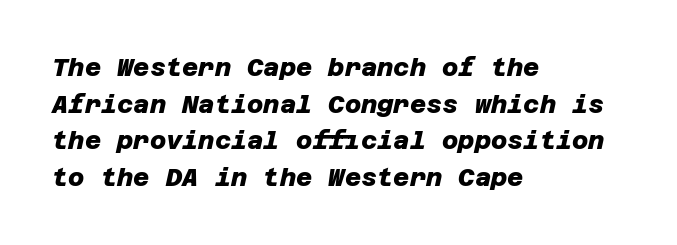
The image shows 25 px bold type; set left-aligned, normal line spacing (1.47x), normal letter spacing, not underlined.
